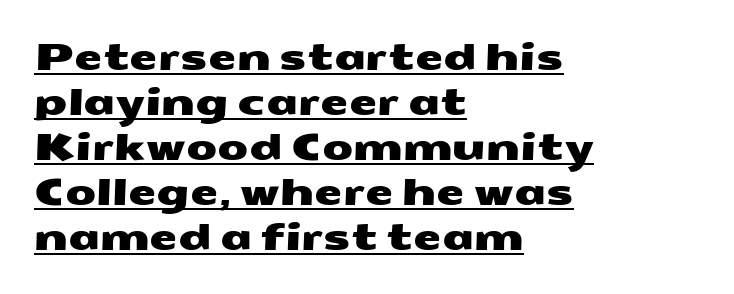
{"serif": "no", "width": "wide", "stroke_contrast": "medium", "x_height": "medium", "monospaced": "no", "underline": "yes", "align": "left", "line_spacing": "normal", "line_spacing_ratio": 1.25, "letter_spacing": "normal", "letter_spacing_em": 0.0, "glyph_px": 36}
